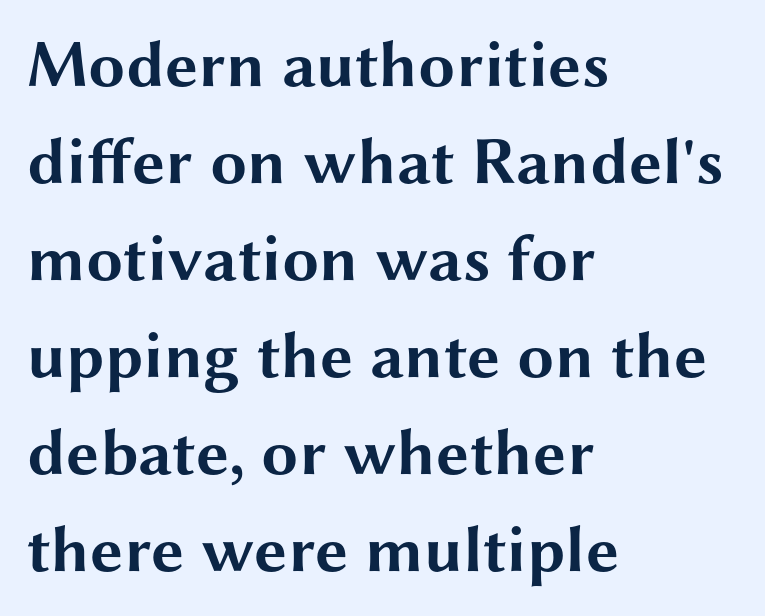
{"serif": "no", "italic": "no", "bold": "yes", "weight": "bold", "width": "wide", "stroke_contrast": "medium", "x_height": "medium", "monospaced": "no", "underline": "no", "align": "left", "line_spacing": "normal", "line_spacing_ratio": 1.47, "letter_spacing": "normal", "letter_spacing_em": 0.0, "glyph_px": 66}
